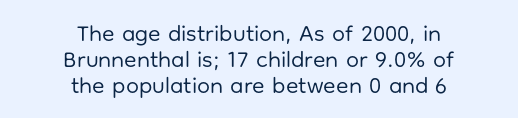
Q: Is the text bold? A: No.
Q: Is the text italic (slanted)? A: No, it is upright.
Q: Is the text underlined? A: No.
Q: How is the paragraph aligned? A: Centered.
Q: Is the spacing between letters normal or unusually wide? A: Normal.
Q: Is the spacing between lines tight, normal or loose? A: Tight.
